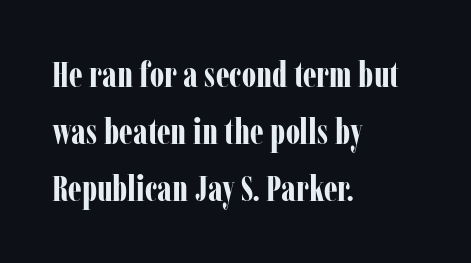
The image shows 36 px bold, condensed serif type, upright; set left-aligned, normal line spacing (1.59x), normal letter spacing, not underlined; low stroke contrast and a medium x-height.
